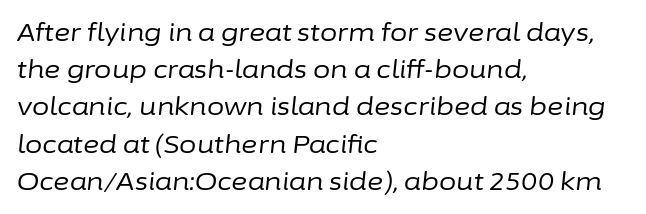
{"italic": "yes", "lean": "right", "slant_degrees": 6, "bold": "no", "underline": "no", "align": "left", "line_spacing": "normal", "line_spacing_ratio": 1.49, "letter_spacing": "normal", "letter_spacing_em": 0.0, "glyph_px": 25}
